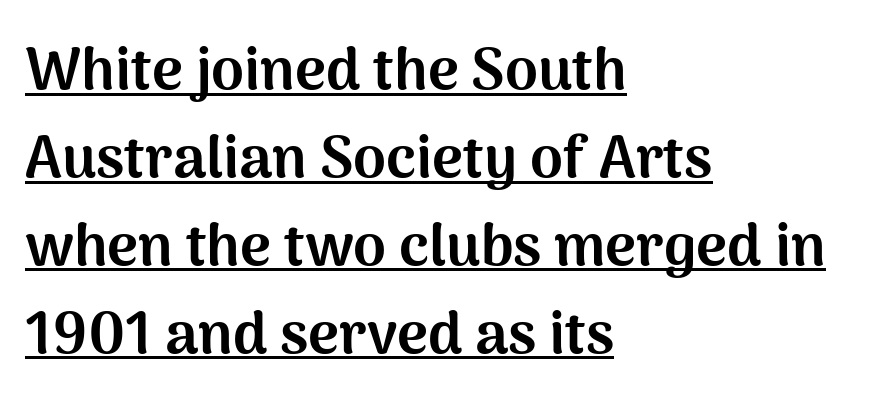
The image shows 59 px bold sans-serif type, upright; set left-aligned, normal line spacing (1.49x), normal letter spacing, underlined; medium stroke contrast and a medium x-height.
